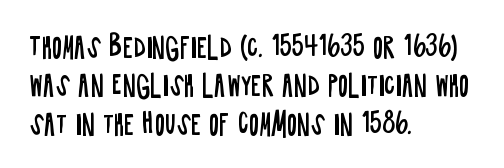
Every row of glyphs begins at an identical x-position on the left. A roman cut, with each character standing at attention. Does the leading feel generous? No, just average. The tracking reads as untouched default to a designer's eye.
